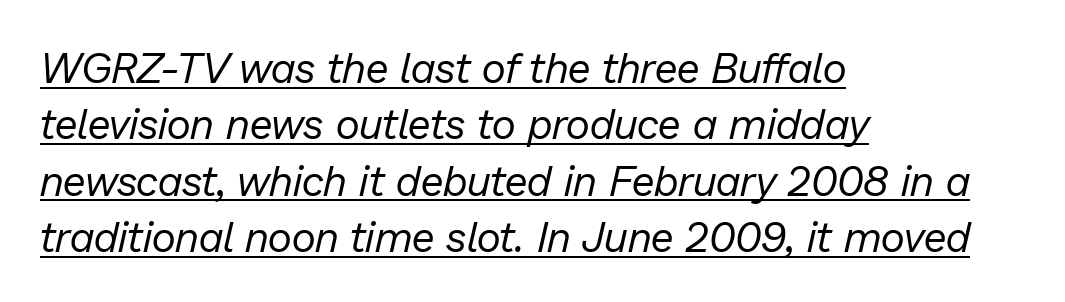
{"italic": "yes", "lean": "right", "slant_degrees": 13, "bold": "no", "weight": "regular", "width": "normal", "stroke_contrast": "low", "x_height": "medium", "monospaced": "no", "underline": "yes", "align": "left", "line_spacing": "normal", "line_spacing_ratio": 1.34, "letter_spacing": "normal", "letter_spacing_em": 0.0, "glyph_px": 42}
